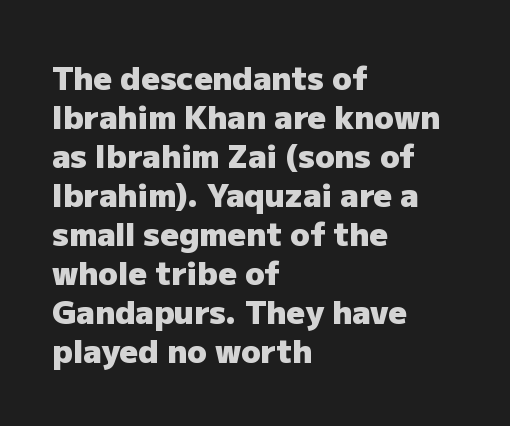
{"serif": "no", "italic": "no", "bold": "yes", "weight": "heavy", "width": "normal", "stroke_contrast": "low", "x_height": "medium", "monospaced": "no", "underline": "no", "align": "left", "line_spacing_ratio": 1.22, "letter_spacing": "normal", "letter_spacing_em": 0.0, "glyph_px": 32}
